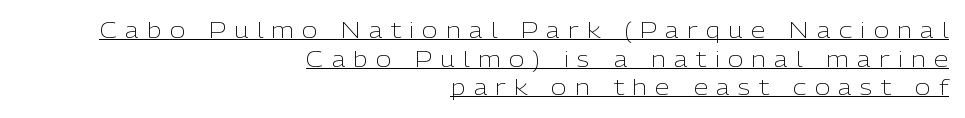
Stems here are at most as thick as an everyday book face. Layout note: lines flush right. Glyph-to-glyph distance is far greater than everyday printed text. The font's upright variant was chosen for this text. Leading matches the norm, producing a regular column. Caption: lettering with a line underneath.
